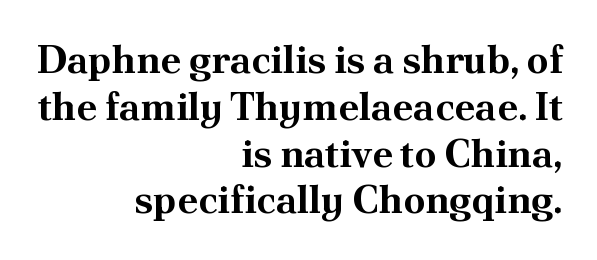
Q: Is the text bold? A: Yes.
Q: Is the text italic (slanted)? A: No, it is upright.
Q: Is the typeface a serif or a sans-serif typeface? A: Serif.
Q: Is the text underlined? A: No.
Q: How is the paragraph aligned? A: Right-aligned.
Q: Is the spacing between letters normal or unusually wide? A: Normal.
Q: Width (condensed, normal, or wide)? A: Normal.
Q: Stroke contrast? A: Medium.
Q: x-height? A: Small.
Q: Monospaced? A: No.
